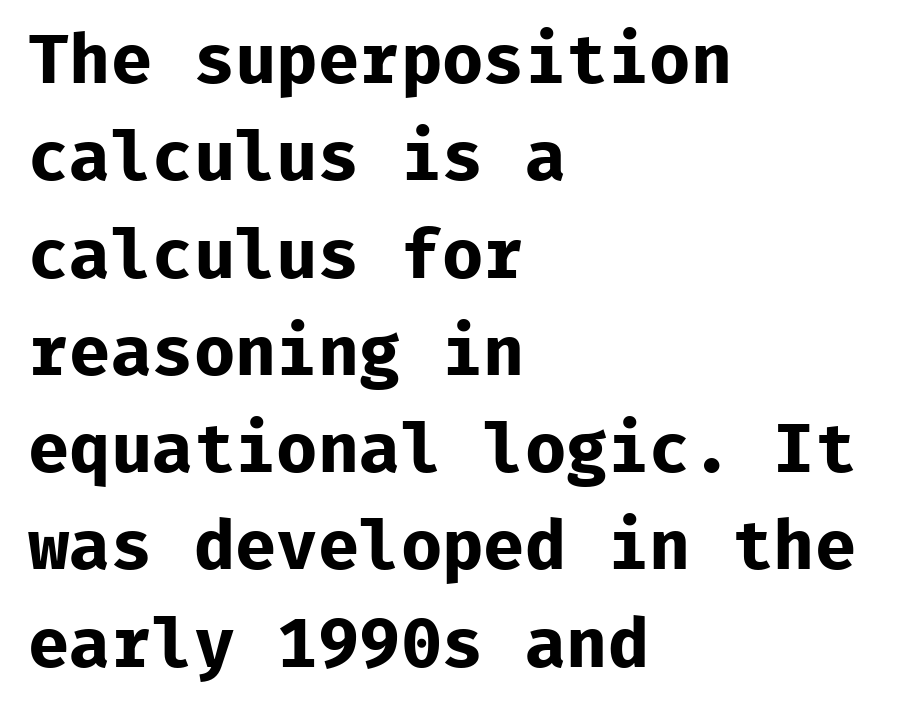
{"serif": "no", "italic": "no", "bold": "yes", "weight": "bold", "width": "normal", "stroke_contrast": "low", "x_height": "medium", "monospaced": "yes", "underline": "no", "align": "left", "line_spacing": "normal", "line_spacing_ratio": 1.41, "letter_spacing": "normal", "letter_spacing_em": 0.0, "glyph_px": 69}
